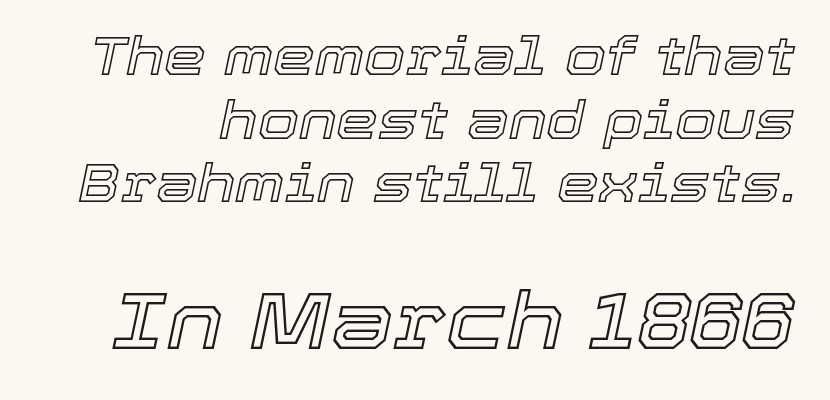
Looks like regular typesetting: each glyph gets only the width it needs. No extra tracking has been applied to these lines. The specimen omits any rule beneath the text block's lines. If you squint, the bottom block still reads clearly — it's the larger of the two. This is oblique type, the kind used for emphasis or titles.
